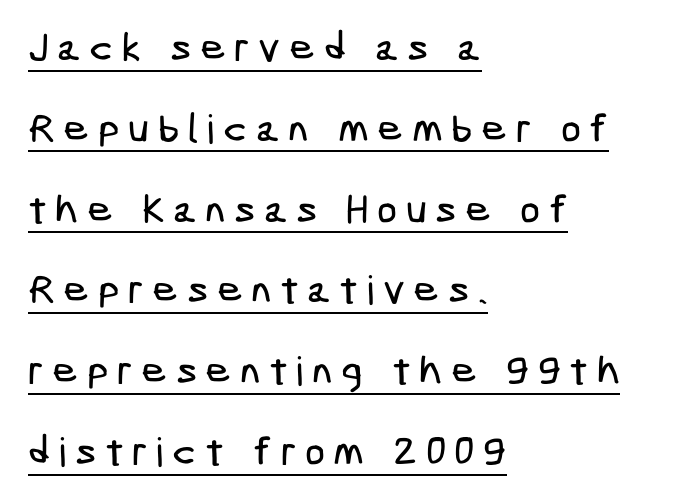
A typographer would call this underscored text. Nope, no serifs anywhere on these letters. This sample trades compactness for vertical openness between lines. This rendering uses left alignment, leaving the right contour irregular. Letter spacing: wide.
